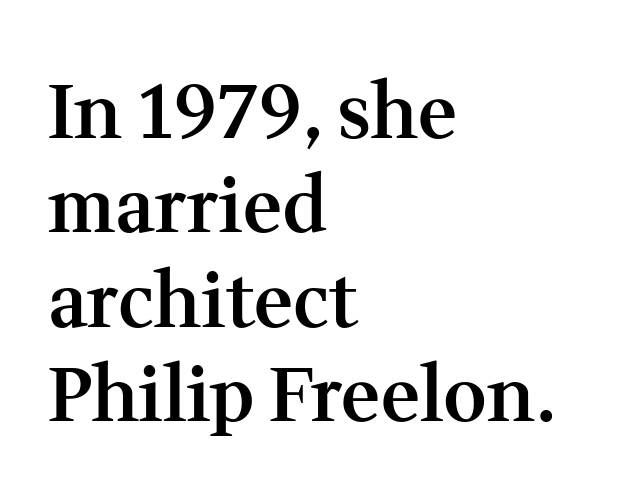
The image shows 75 px semibold serif type, upright; set left-aligned, normal line spacing (1.26x), normal letter spacing, not underlined; medium stroke contrast and a medium x-height.
